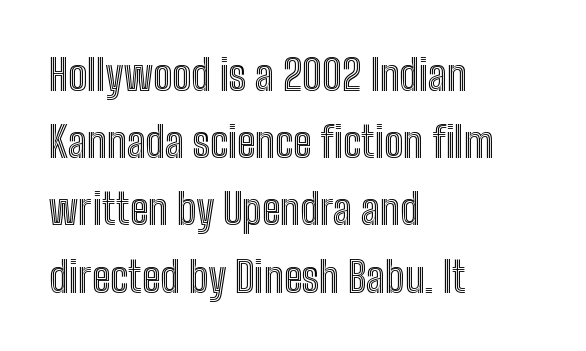
Ascenders rise straight up at ninety degrees. Notice how the passage keeps a crisp vertical edge on the left only. The zone under the glyphs is completely vacant. If you measured baseline to baseline, you'd find a middling distance.
